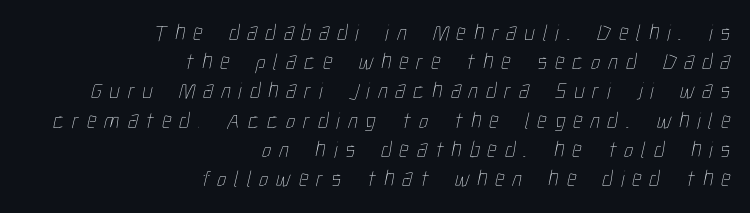
The image shows 23 px text type; set right-aligned, normal line spacing (1.27x), unusually wide letter spacing (+0.35 em), not underlined.
